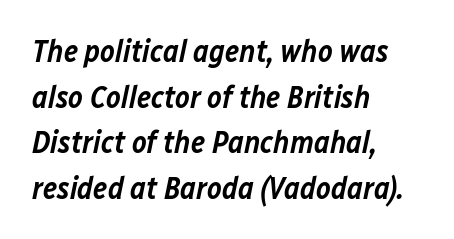
I'd describe the lettering as semibold — firm but not a full bold. The passage shown is typed in a proportional face where columns would drift. Does extra space separate the letters? No, they use regular spacing. Compared with ordinary roman type, these characters are visibly tilted. Leading: standard. Check under the words: just untouched page.
